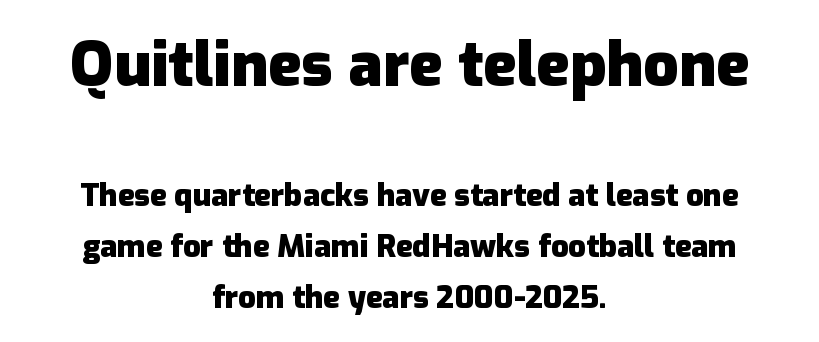
The image shows 62 px heavy sans-serif type, upright; set centered, normal line spacing (1.64x), normal letter spacing, not underlined; the first (top) block is 2.0x larger; low stroke contrast and a medium x-height.
